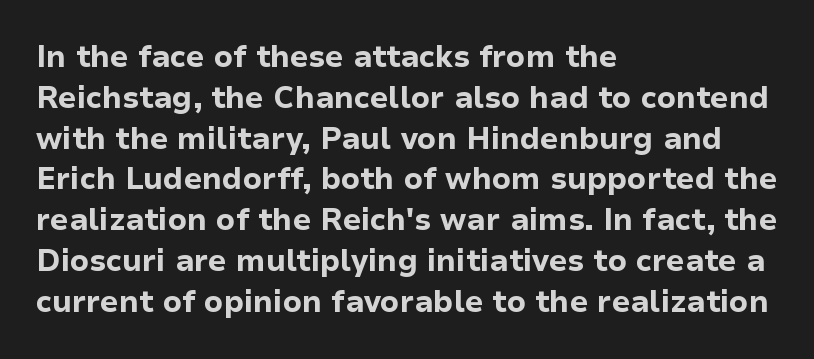
The image shows 30 px bold sans-serif type, upright; set left-aligned, normal line spacing (1.36x), normal letter spacing, not underlined; low stroke contrast and a medium x-height.
